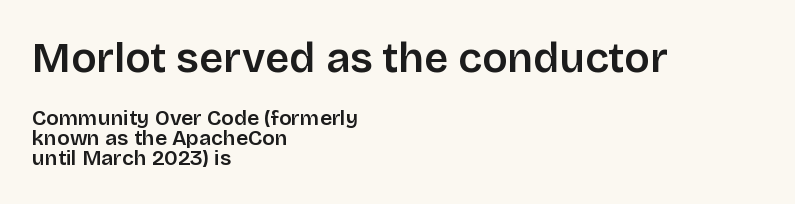
Each row of text sits above clean, open space. Looks like regular typesetting: each glyph gets only the width it needs. Summary of vertical rhythm: compact, with narrow interline spacing. Characters remain perfectly vertical along every line. Is the letter spacing exaggerated? No — it looks like the ordinary default.
